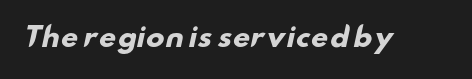
The image shows 27 px bold type; set normal letter spacing, not underlined.
